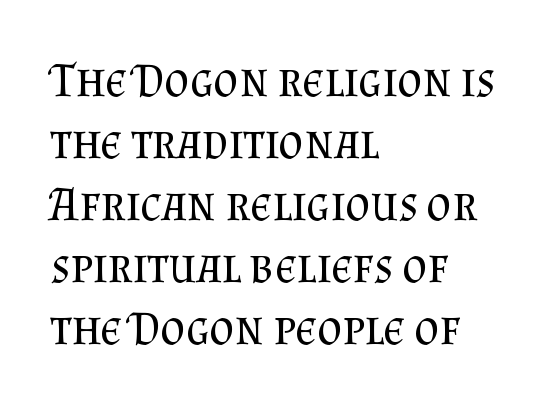
{"serif": "yes", "italic": "no", "bold": "no", "weight": "regular", "width": "normal", "stroke_contrast": "medium", "x_height": "small", "monospaced": "no", "underline": "no", "align": "left", "line_spacing": "normal", "line_spacing_ratio": 1.29, "letter_spacing": "normal", "letter_spacing_em": 0.0, "glyph_px": 48}
